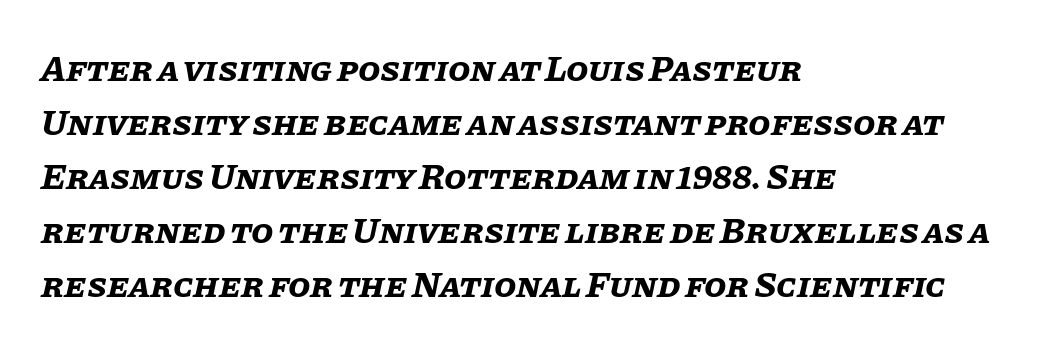
Typesetter's note: full bold, strokes at maximum text heaviness. A student would call this left alignment; a typographer would say flush left, rag right. Each letter keeps its own natural width here, so spacing adapts to shape. This block has exactly the height ordinary leading produces. Quick note: underline off. Is the type slanted? Yes — the strokes lean at a clear angle.
